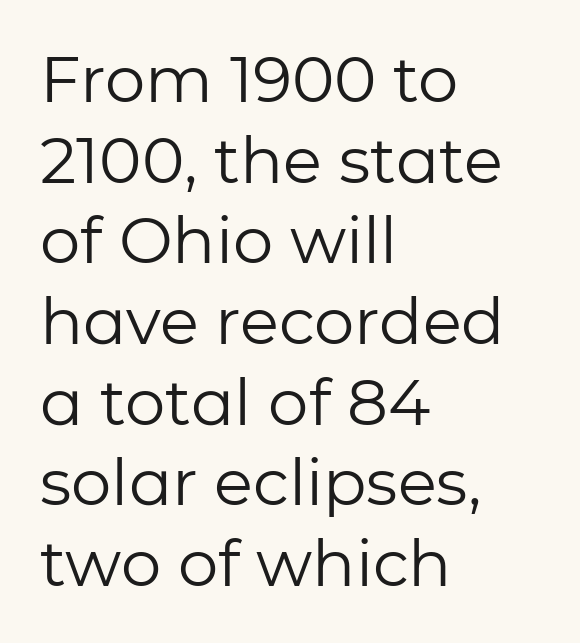
{"serif": "no", "italic": "no", "bold": "no", "weight": "regular", "width": "normal", "stroke_contrast": "low", "x_height": "medium", "monospaced": "no", "underline": "no", "align": "left", "line_spacing": "normal", "line_spacing_ratio": 1.26, "letter_spacing": "normal", "letter_spacing_em": 0.0, "glyph_px": 64}
